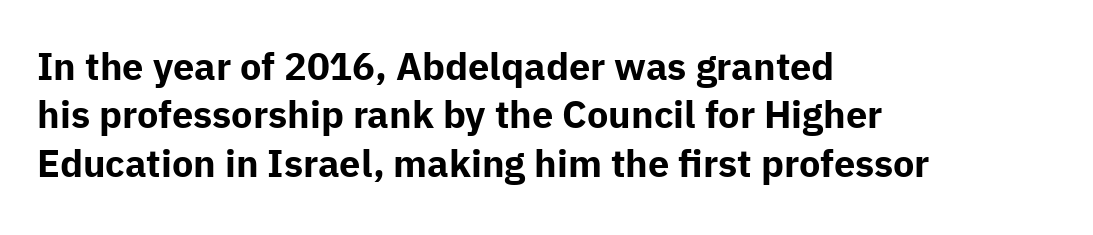
You could not count columns in this text — the font is proportionally spaced. The face used here has the dense, thick strokes of a bold. The letters carry no serifs — their stems end cleanly without finishing strokes. Only glyphs here, with clear space below each row.
